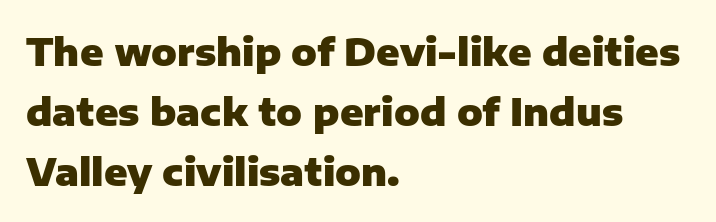
The image shows 38 px heavy sans-serif type, upright; set left-aligned, normal line spacing (1.58x), normal letter spacing, not underlined; low stroke contrast and a medium x-height.
